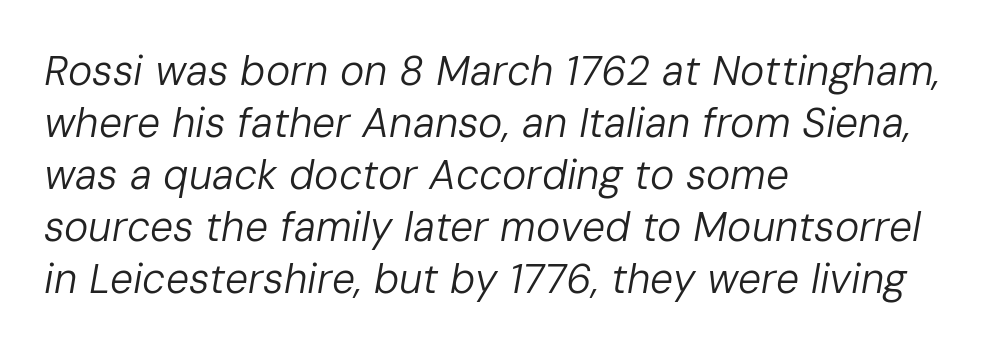
Q: Is the text bold? A: No.
Q: Is the text italic (slanted)? A: Yes, it leans right by about 10 degrees.
Q: Is the text underlined? A: No.
Q: How is the paragraph aligned? A: Left-aligned.
Q: Is the spacing between letters normal or unusually wide? A: Normal.
Q: Is the spacing between lines tight, normal or loose? A: Normal.
Q: Width (condensed, normal, or wide)? A: Normal.
Q: Stroke contrast? A: Low.
Q: x-height? A: Medium.
Q: Monospaced? A: No.
